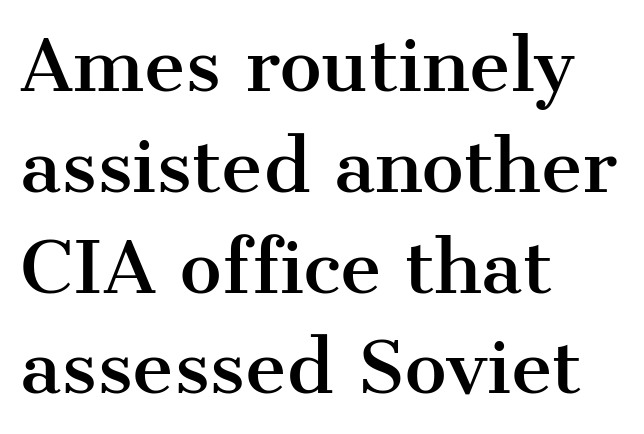
The image shows 71 px serif type, upright; set left-aligned, normal line spacing (1.42x), normal letter spacing, not underlined; medium stroke contrast and a medium x-height.
